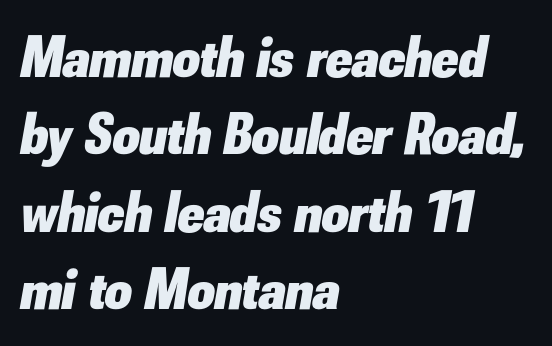
The image shows 59 px heavy type, italic (leaning right); set left-aligned, normal line spacing (1.31x), normal letter spacing, not underlined; low stroke contrast and a small x-height.
